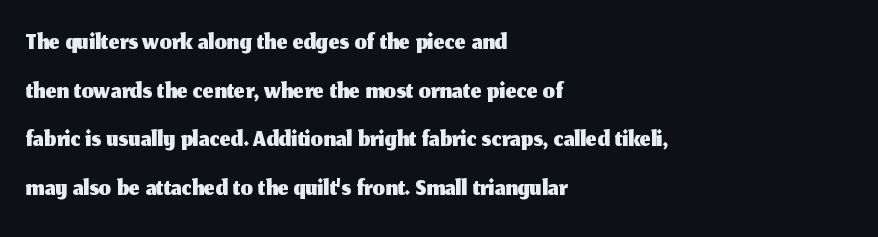
Observe the ordinary spacing: letters are neighbours, not strangers. The face used here is proportionally spaced, like ordinary book or web type. Typographically, this falls in the sans-serif category. Each row of text sits above clean, open space. Posture: upright roman.
